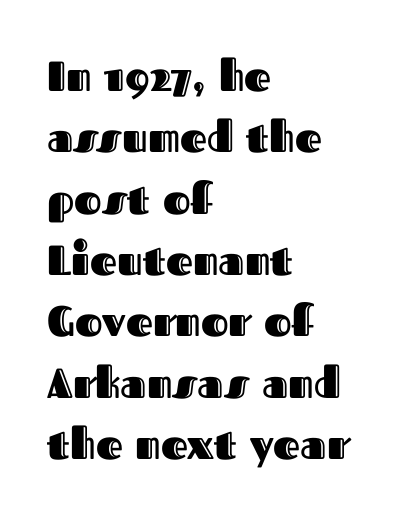
Every row of glyphs begins at an identical x-position on the left. Each new line begins a customary step beneath the previous one. Does extra space separate the letters? No, they use regular spacing. If you drew a line through each stem, it would be perfectly vertical. Spacing verdict: proportional, widths tailored to each character. Quick note: underline off.
